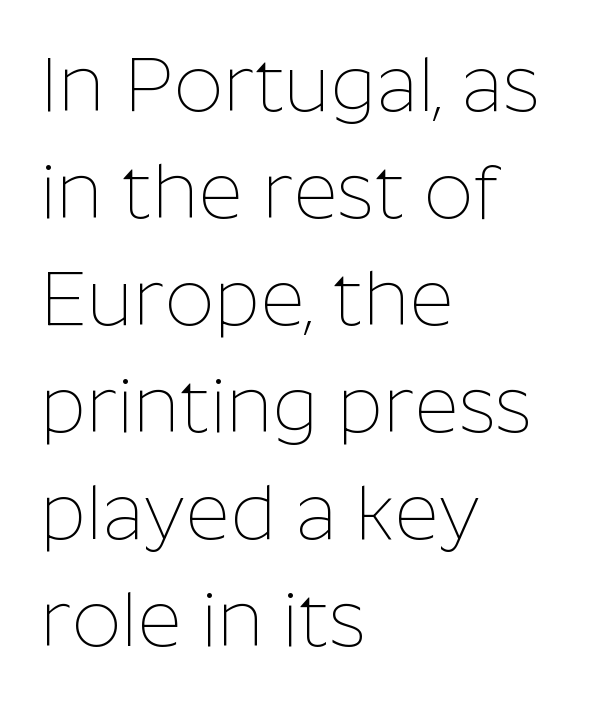
Vertical spacing — default. The letterforms sit at book weight or below. Plain, unruled lines of type. No italicization has been applied; the sample stays upright. These lines are rendered in a variable-pitch font.
